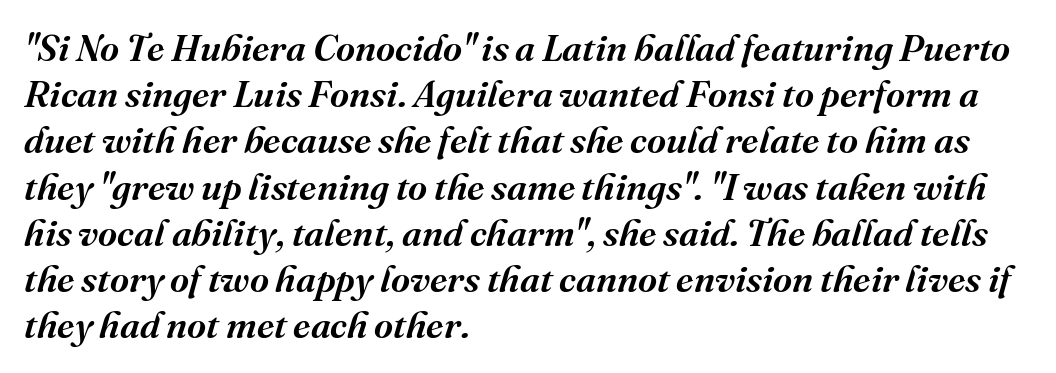
Q: Is the text bold? A: Semi-bold.
Q: Is the text italic (slanted)? A: Yes, it leans right by about 16 degrees.
Q: Is the typeface a serif or a sans-serif typeface? A: Serif.
Q: Is the text underlined? A: No.
Q: How is the paragraph aligned? A: Left-aligned.
Q: Is the spacing between letters normal or unusually wide? A: Normal.
Q: Is the spacing between lines tight, normal or loose? A: Normal.
Q: Width (condensed, normal, or wide)? A: Normal.
Q: Stroke contrast? A: Medium.
Q: x-height? A: Medium.
Q: Monospaced? A: No.
